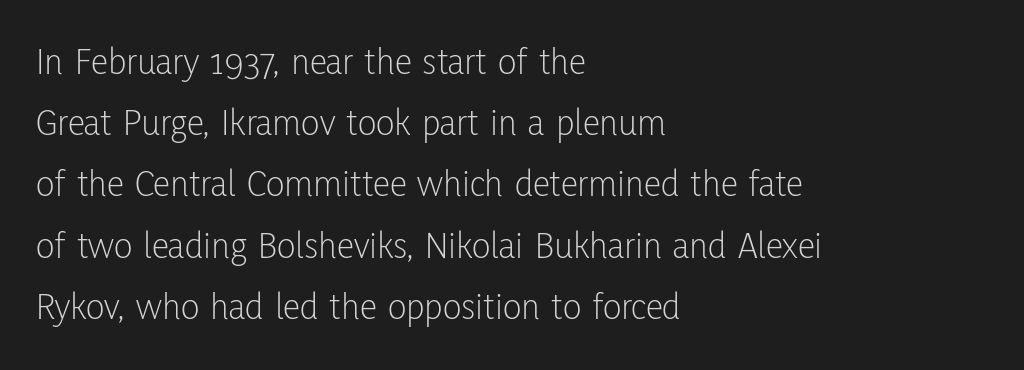
Q: Is the text bold? A: No.
Q: Is the text italic (slanted)? A: No, it is upright.
Q: Is the typeface a serif or a sans-serif typeface? A: Sans-serif.
Q: Is the text underlined? A: No.
Q: How is the paragraph aligned? A: Left-aligned.
Q: Is the spacing between letters normal or unusually wide? A: Normal.
Q: Is the spacing between lines tight, normal or loose? A: Normal.
Q: Width (condensed, normal, or wide)? A: Condensed.
Q: Stroke contrast? A: Low.
Q: x-height? A: Medium.
Q: Monospaced? A: No.
